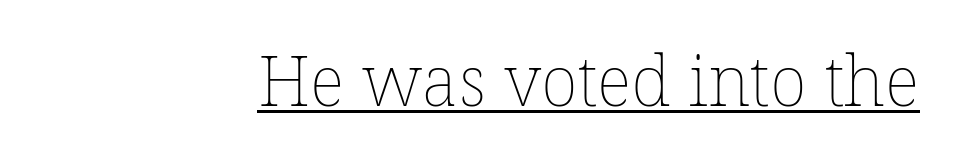
Q: Is the text bold? A: No.
Q: Is the text italic (slanted)? A: No, it is upright.
Q: Is the text underlined? A: Yes.
Q: How is the paragraph aligned? A: Right-aligned.
Q: Is the spacing between letters normal or unusually wide? A: Normal.
Q: Width (condensed, normal, or wide)? A: Normal.
Q: Stroke contrast? A: Low.
Q: x-height? A: Medium.
Q: Monospaced? A: No.
